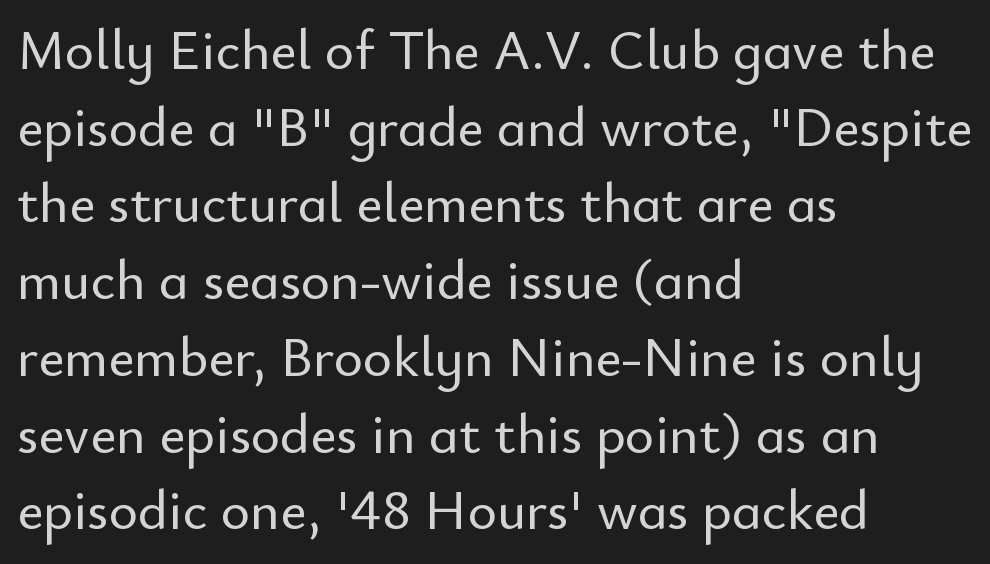
Q: Is the text italic (slanted)? A: No, it is upright.
Q: Is the typeface a serif or a sans-serif typeface? A: Sans-serif.
Q: Is the text underlined? A: No.
Q: How is the paragraph aligned? A: Left-aligned.
Q: Is the spacing between letters normal or unusually wide? A: Normal.
Q: Is the spacing between lines tight, normal or loose? A: Normal.
Q: Width (condensed, normal, or wide)? A: Normal.
Q: Stroke contrast? A: Low.
Q: x-height? A: Small.
Q: Monospaced? A: No.
